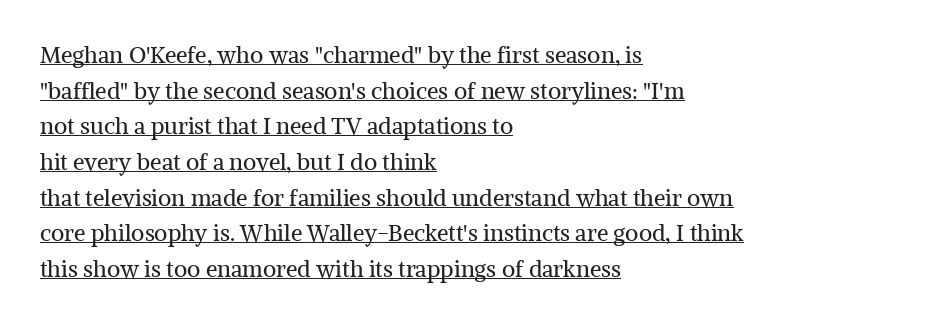
Q: Is the text bold? A: No.
Q: Is the text italic (slanted)? A: No, it is upright.
Q: Is the text underlined? A: Yes.
Q: How is the paragraph aligned? A: Left-aligned.
Q: Is the spacing between letters normal or unusually wide? A: Normal.
Q: Is the spacing between lines tight, normal or loose? A: Normal.
